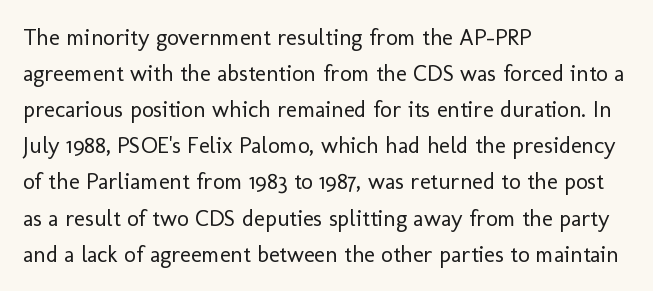
Q: Is the text bold? A: No.
Q: Is the text italic (slanted)? A: No, it is upright.
Q: Is the text underlined? A: No.
Q: How is the paragraph aligned? A: Left-aligned.
Q: Is the spacing between letters normal or unusually wide? A: Normal.
Q: Is the spacing between lines tight, normal or loose? A: Normal.
